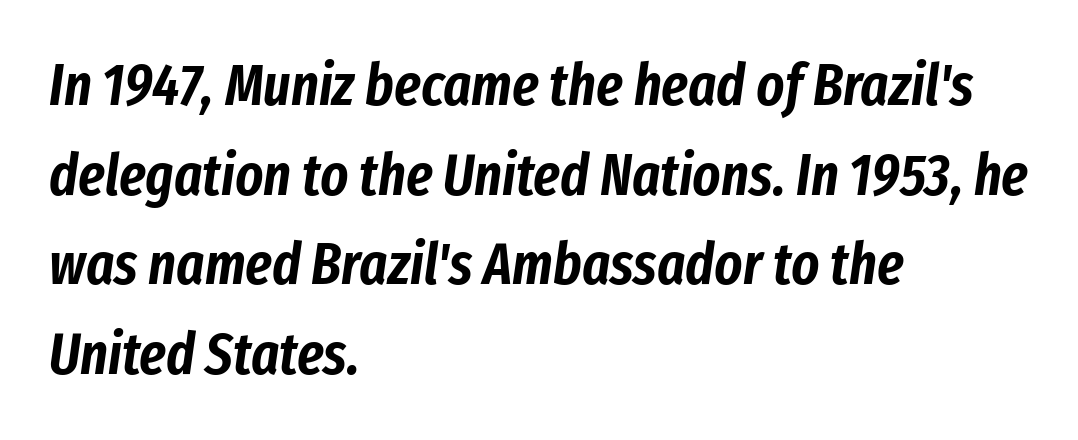
{"italic": "yes", "lean": "right", "slant_degrees": 8, "width": "condensed", "stroke_contrast": "low", "x_height": "medium", "monospaced": "no", "underline": "no", "align": "left", "line_spacing": "normal", "line_spacing_ratio": 1.52, "letter_spacing": "normal", "letter_spacing_em": 0.0, "glyph_px": 59}
